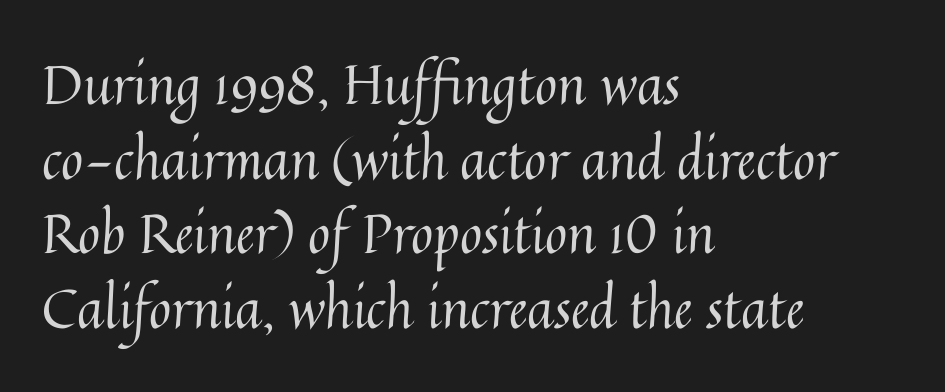
The image shows 54 px regular-weight type; set left-aligned, normal line spacing (1.38x), normal letter spacing, not underlined; medium stroke contrast and a medium x-height.
